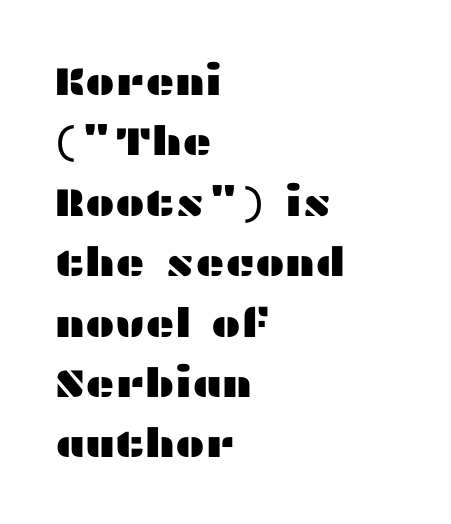
The image shows 40 px wide sans-serif type, upright; set left-aligned, normal line spacing (1.51x), normal letter spacing, not underlined; medium stroke contrast and a medium x-height.
